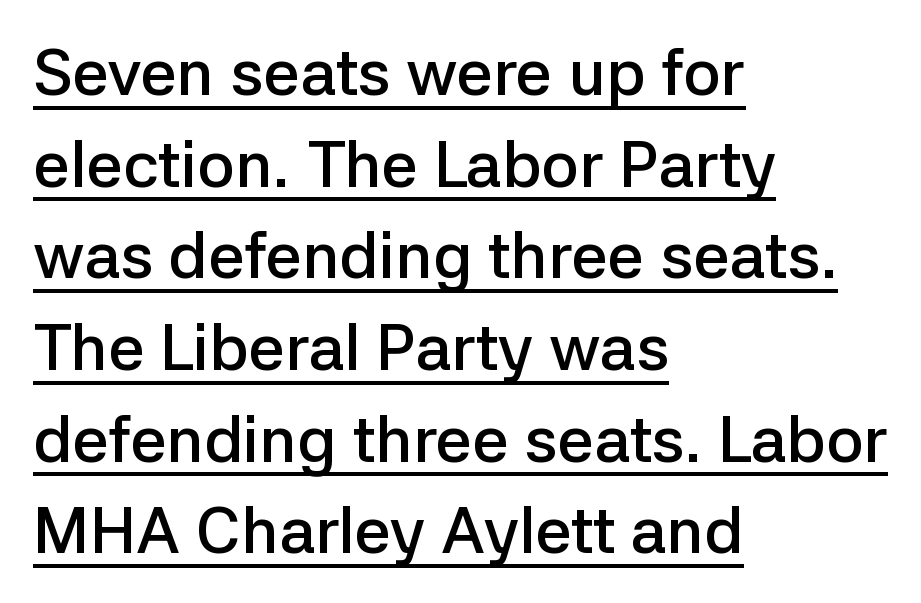
The image shows 65 px semibold sans-serif type, upright; set left-aligned, normal line spacing (1.41x), normal letter spacing, underlined; low stroke contrast and a medium x-height.
